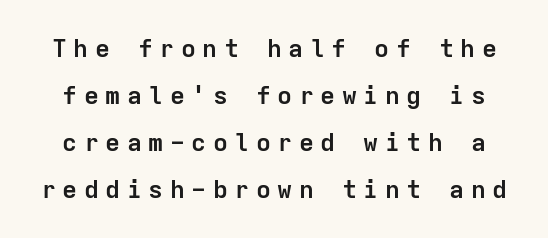
Q: Is the text bold? A: Yes.
Q: Is the text italic (slanted)? A: No, it is upright.
Q: Is the text underlined? A: No.
Q: Is the spacing between letters normal or unusually wide? A: Unusually wide.
